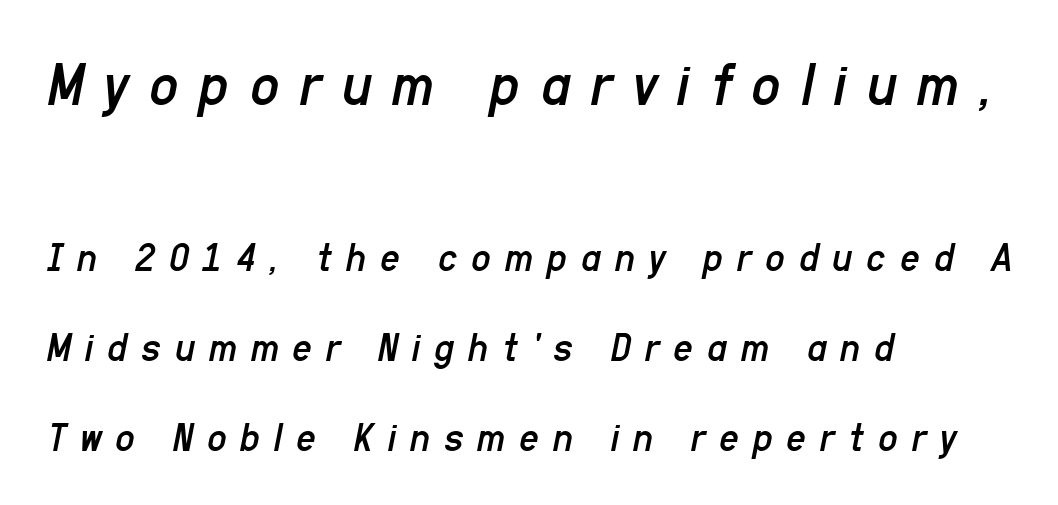
{"italic": "yes", "lean": "right", "slant_degrees": 11, "bold": "no", "weight": "regular", "width": "condensed", "stroke_contrast": "low", "x_height": "medium", "monospaced": "no", "underline": "no", "align": "left", "line_spacing": "loose", "line_spacing_ratio": 2.09, "letter_spacing": "wide", "letter_spacing_em": 0.32, "larger_block": "first", "size_ratio": 1.49, "glyph_px": 64}
